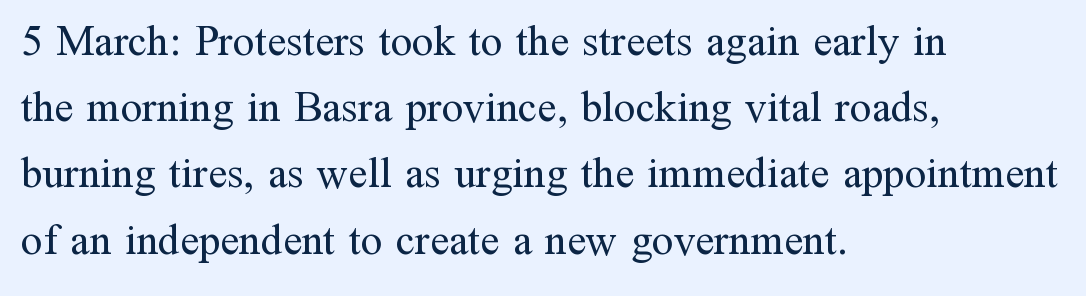
Is the type heavy? It reads as light-to-regular instead. A roman cut, with each character standing at attention. These lines stack with their left ends in a neat column. Little horizontal feet cap the strokes, marking this as serif type. Letters rest on an invisible, unmarked baseline.
